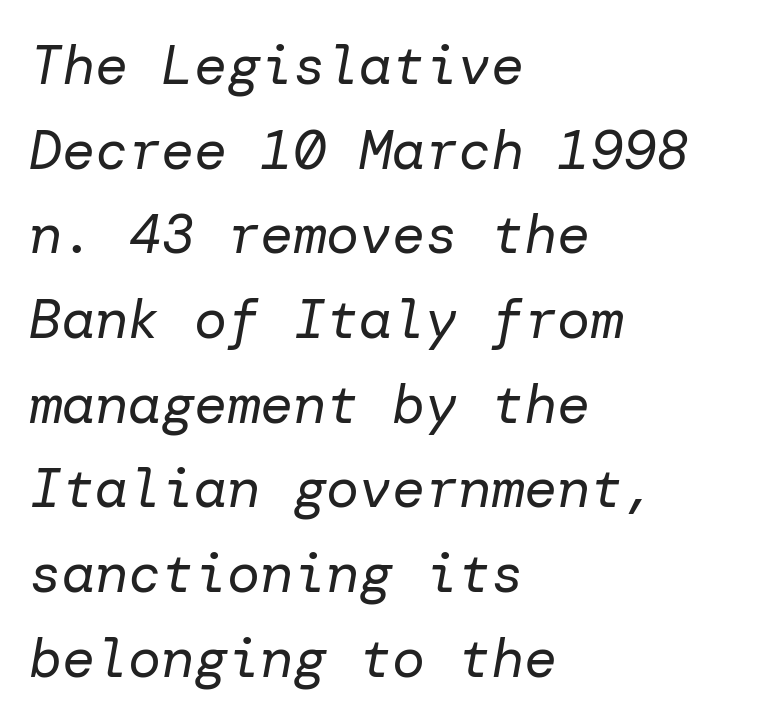
Q: Is the text bold? A: No.
Q: Is the text italic (slanted)? A: Yes, it leans right by about 10 degrees.
Q: Is the text underlined? A: No.
Q: How is the paragraph aligned? A: Left-aligned.
Q: Is the spacing between letters normal or unusually wide? A: Normal.
Q: Is the spacing between lines tight, normal or loose? A: Normal.
Q: Width (condensed, normal, or wide)? A: Normal.
Q: Stroke contrast? A: Low.
Q: x-height? A: Medium.
